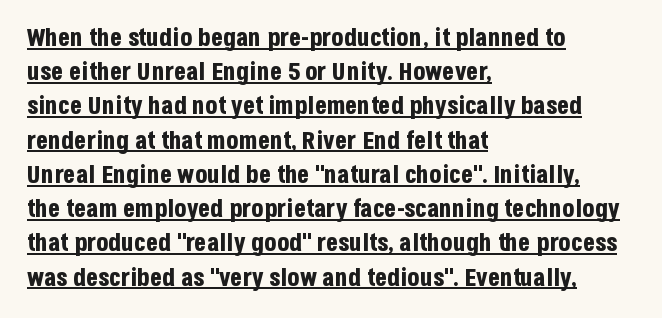
This block has exactly the height ordinary leading produces. The sample has been set heavy, in full bold. Glance below the letters and you will spot a drawn line. Leftover space on each line is placed entirely after the last word. In terms of posture, this sample is upright.
